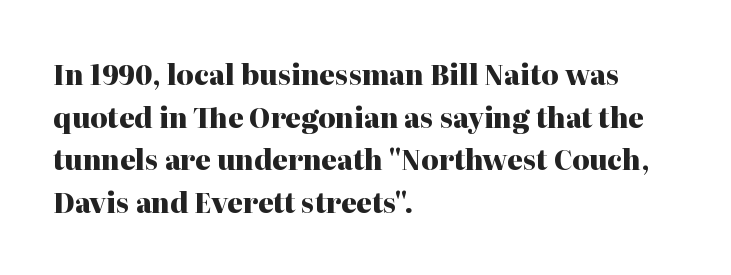
The image shows 27 px bold type, upright; set left-aligned, normal line spacing (1.58x), normal letter spacing, not underlined.
